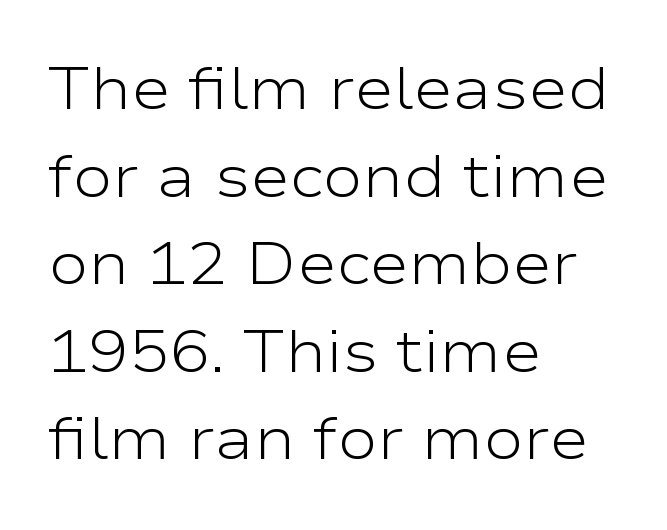
Q: Is the text bold? A: No.
Q: Is the text italic (slanted)? A: No, it is upright.
Q: Is the typeface a serif or a sans-serif typeface? A: Sans-serif.
Q: Is the text underlined? A: No.
Q: How is the paragraph aligned? A: Left-aligned.
Q: Is the spacing between letters normal or unusually wide? A: Normal.
Q: Is the spacing between lines tight, normal or loose? A: Normal.
Q: Width (condensed, normal, or wide)? A: Wide.
Q: Stroke contrast? A: Low.
Q: x-height? A: Medium.
Q: Monospaced? A: No.
